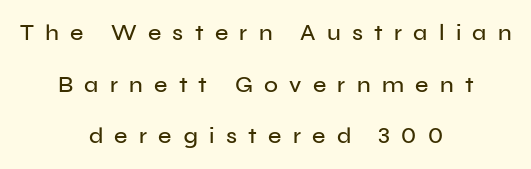
{"italic": "no", "underline": "no", "align": "center", "line_spacing": "loose", "line_spacing_ratio": 2.24, "letter_spacing": "wide", "letter_spacing_em": 0.49, "glyph_px": 23}
